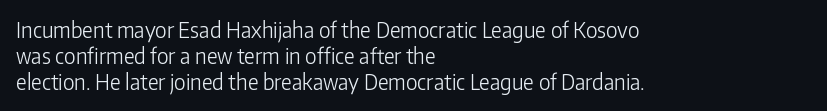
Visually the block forms a straight wall on the left and a jagged coastline on the right. This sample uses plain, unmodified letter spacing. The face looks like a standard text weight, possibly lighter. Check under the words: just untouched page. Does the lettering tilt? It doesn't — this is upright.
